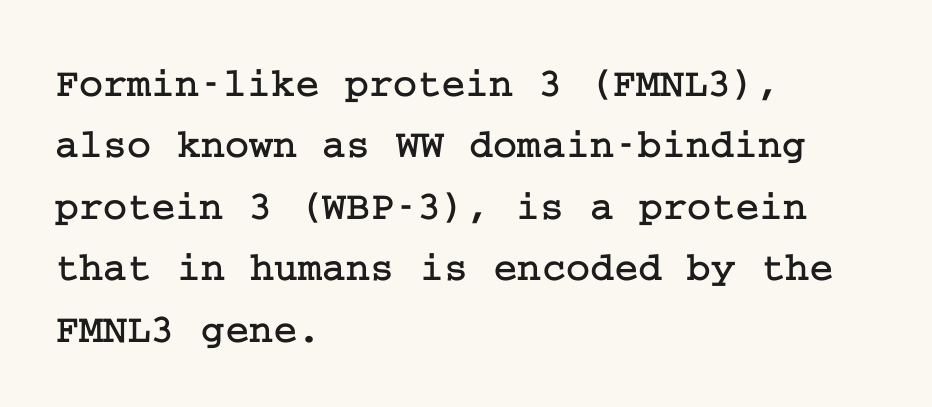
Reading down the block, your eye returns to a fixed left position each line. Honestly, there is no underline to notice here at all. The passage shown stacks its lines at a standard gap. Stroke terminals: seriffed. Spacing between characters is what you'd get straight out of the box. Characters remain perfectly vertical along every line.
